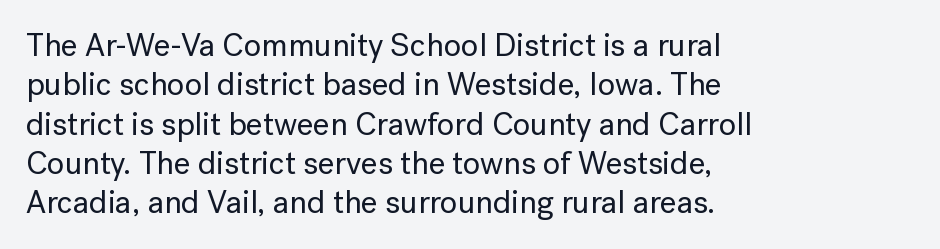
{"serif": "no", "italic": "no", "width": "normal", "stroke_contrast": "low", "x_height": "medium", "monospaced": "no", "underline": "no", "align": "left", "line_spacing_ratio": 1.23, "letter_spacing": "normal", "letter_spacing_em": 0.0, "glyph_px": 32}
